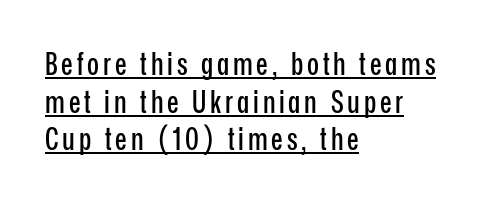
The image shows 31 px condensed sans-serif type, upright; set left-aligned, line spacing 1.21x, underlined; low stroke contrast and a medium x-height.
